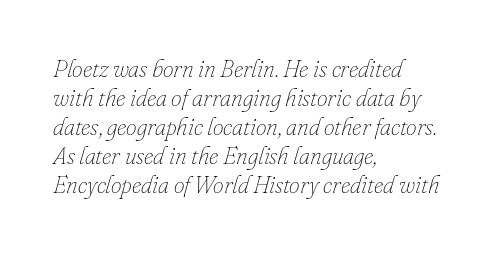
Q: Is the text bold? A: No.
Q: Is the text italic (slanted)? A: Yes, it leans right by about 16 degrees.
Q: Is the text underlined? A: No.
Q: How is the paragraph aligned? A: Left-aligned.
Q: Is the spacing between letters normal or unusually wide? A: Normal.
